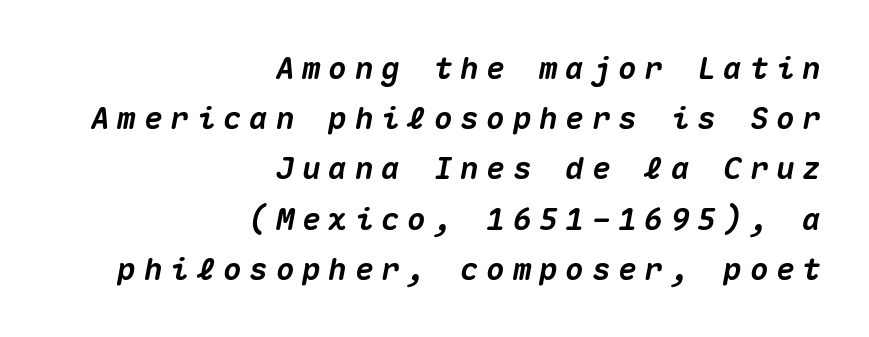
Q: Is the text bold? A: Yes.
Q: Is the text italic (slanted)? A: Yes, it leans right by about 10 degrees.
Q: Is the text underlined? A: No.
Q: How is the paragraph aligned? A: Right-aligned.
Q: Is the spacing between letters normal or unusually wide? A: Unusually wide.
Q: Is the spacing between lines tight, normal or loose? A: Normal.
Q: Width (condensed, normal, or wide)? A: Normal.
Q: Stroke contrast? A: Medium.
Q: x-height? A: Medium.
Q: Monospaced? A: Yes.
